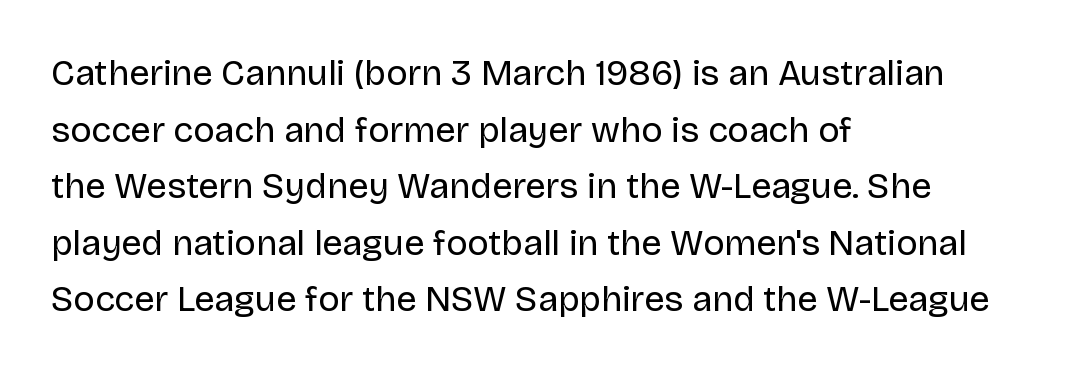
Q: Is the text bold? A: No.
Q: Is the text italic (slanted)? A: No, it is upright.
Q: Is the typeface a serif or a sans-serif typeface? A: Sans-serif.
Q: Is the text underlined? A: No.
Q: How is the paragraph aligned? A: Left-aligned.
Q: Is the spacing between letters normal or unusually wide? A: Normal.
Q: Is the spacing between lines tight, normal or loose? A: Normal.
Q: Width (condensed, normal, or wide)? A: Normal.
Q: Stroke contrast? A: Low.
Q: x-height? A: Large.
Q: Monospaced? A: No.
